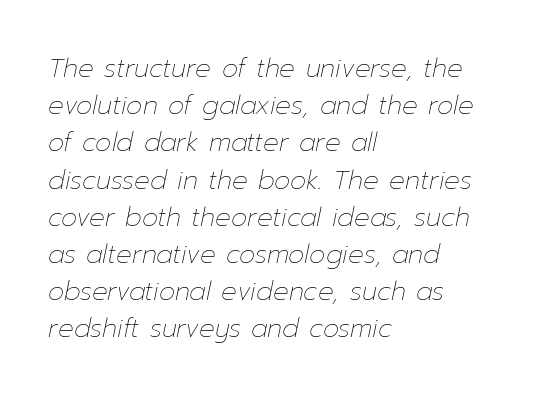
{"italic": "yes", "lean": "right", "slant_degrees": 12, "bold": "no", "underline": "no", "align": "left", "line_spacing": "normal", "line_spacing_ratio": 1.43, "letter_spacing": "normal", "letter_spacing_em": 0.0, "glyph_px": 26}
